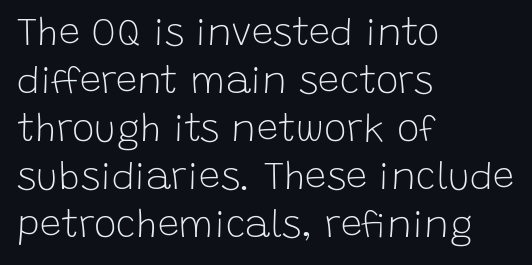
The image shows 38 px light sans-serif type, upright; set left-aligned, normal line spacing (1.26x), normal letter spacing, not underlined; low stroke contrast and a large x-height.
